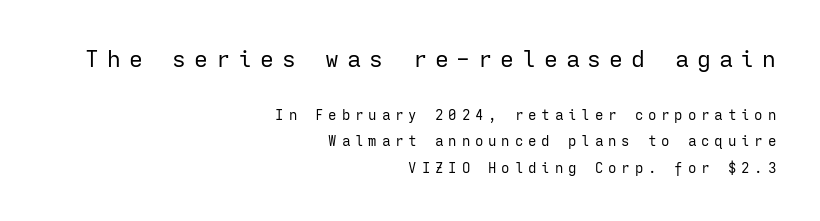
Type size steps down from the first block to the second. Compared with typical body copy, the letter spacing here is much looser. Weight: not bold — regular or lighter. Ordinary non-slanted type is in use. Quick note: underline off.
